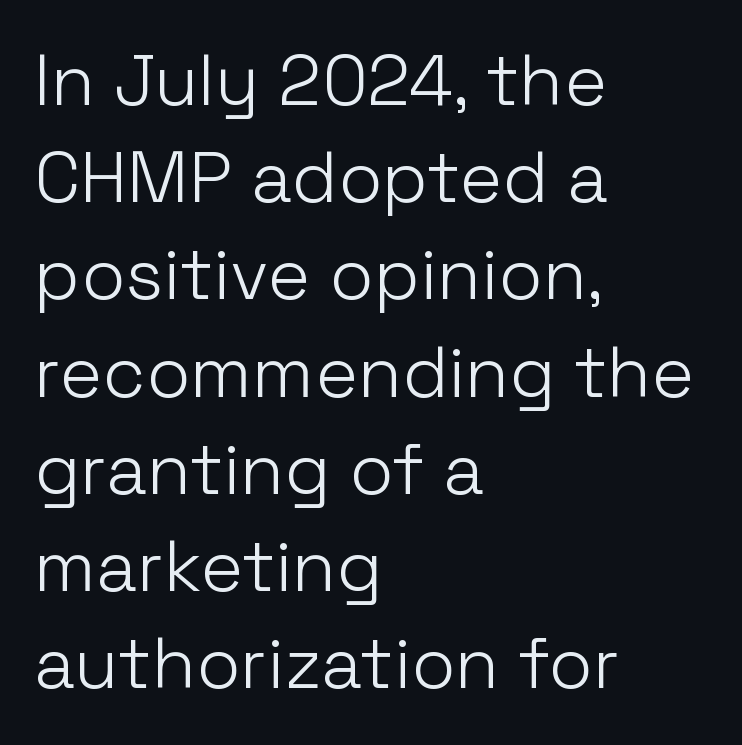
The image shows 72 px light sans-serif type, upright; set left-aligned, normal line spacing (1.35x), normal letter spacing, not underlined; low stroke contrast and a medium x-height.
